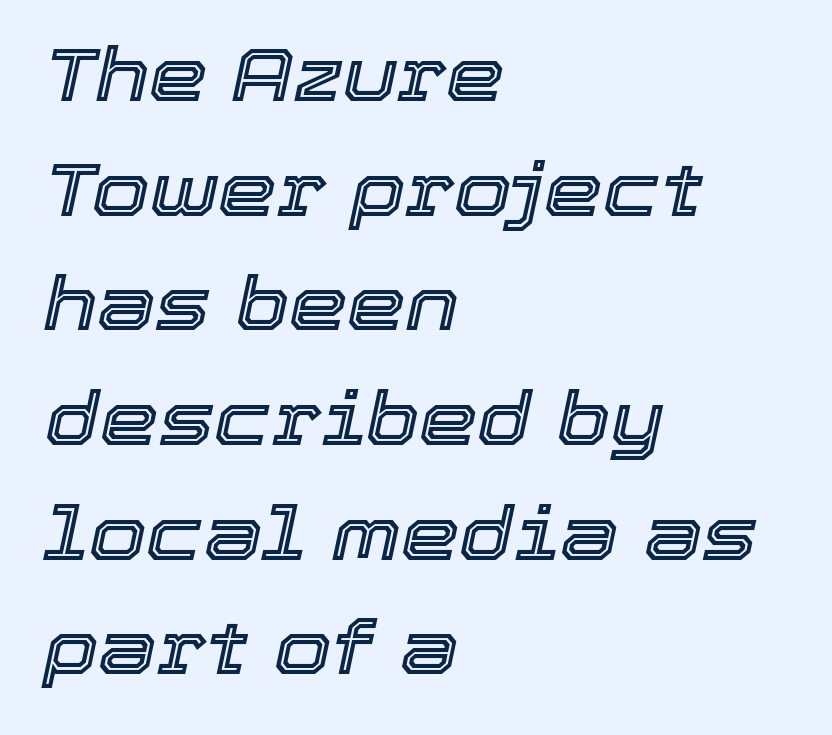
Q: Is the text italic (slanted)? A: Yes, it leans right by about 12 degrees.
Q: Is the text underlined? A: No.
Q: How is the paragraph aligned? A: Left-aligned.
Q: Is the spacing between letters normal or unusually wide? A: Normal.
Q: Is the spacing between lines tight, normal or loose? A: Normal.
Q: Width (condensed, normal, or wide)? A: Normal.
Q: x-height? A: Medium.
Q: Monospaced? A: No.
